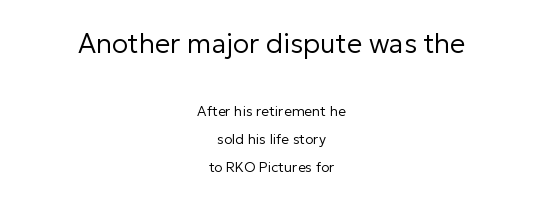
This rendering features lettering with no underline. A great deal of white space separates one row of letters from the next. The tracking reads as untouched default to a designer's eye. Every row of glyphs is offset so its center matches the block's center. Posture: vertical. The letters in the upper block stand taller than those in the block below.
